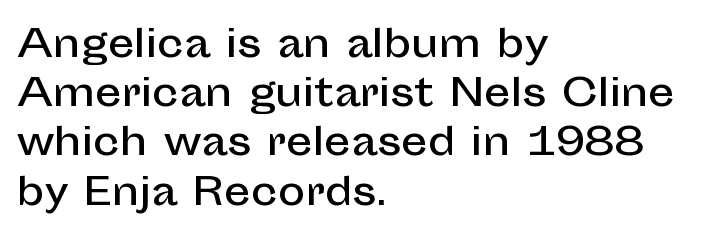
Q: Is the text italic (slanted)? A: No, it is upright.
Q: Is the typeface a serif or a sans-serif typeface? A: Sans-serif.
Q: Is the text underlined? A: No.
Q: How is the paragraph aligned? A: Left-aligned.
Q: Is the spacing between letters normal or unusually wide? A: Normal.
Q: Is the spacing between lines tight, normal or loose? A: Normal.
Q: Width (condensed, normal, or wide)? A: Normal.
Q: Stroke contrast? A: Low.
Q: x-height? A: Medium.
Q: Monospaced? A: No.
